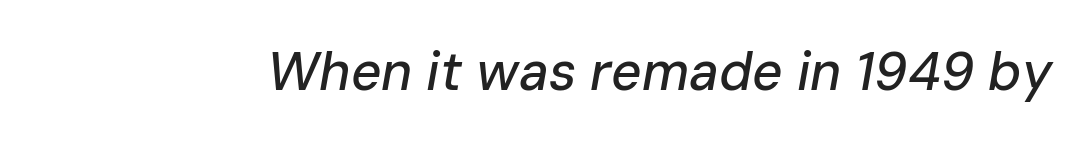
This rendering features lettering with no underline. The whole block is typeset with a tilt. This rendering leaves character spacing at its baseline value. You could not count columns in this text — the font is proportionally spaced.
